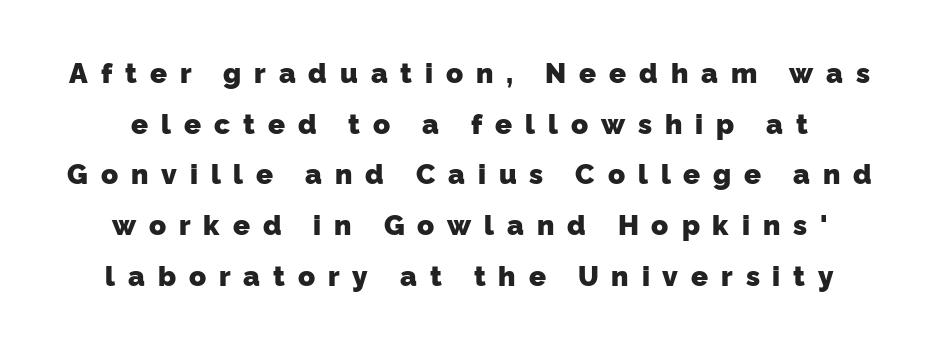
Q: Is the text bold? A: Yes.
Q: Is the typeface a serif or a sans-serif typeface? A: Sans-serif.
Q: Is the text underlined? A: No.
Q: Is the spacing between letters normal or unusually wide? A: Unusually wide.
Q: Width (condensed, normal, or wide)? A: Normal.
Q: Stroke contrast? A: Low.
Q: x-height? A: Medium.
Q: Monospaced? A: No.
